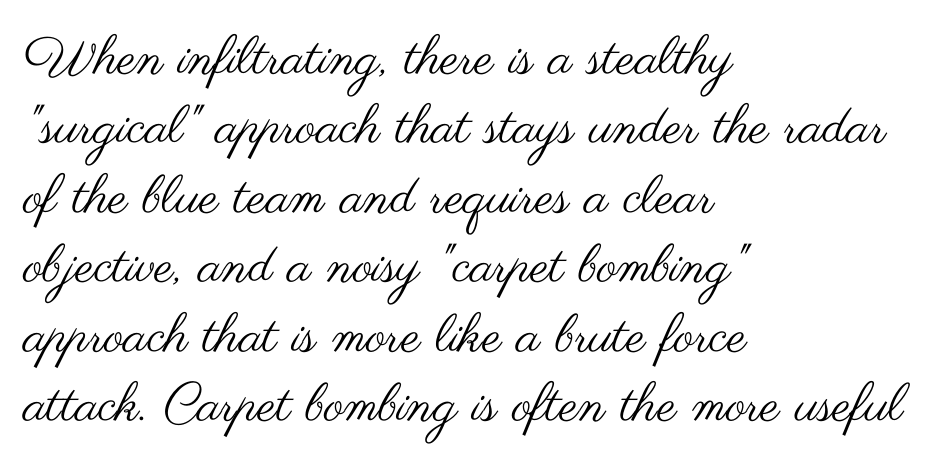
The image shows 53 px regular-weight, wide sans-serif type; set left-aligned, normal line spacing (1.31x), normal letter spacing, not underlined; medium stroke contrast and a small x-height.
